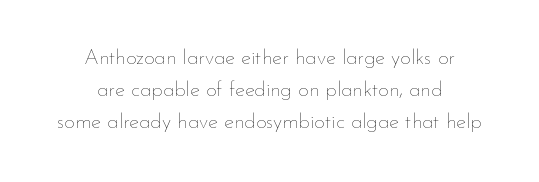
A light-to-regular cut is what we see here. The vertical gap from one line to the next is medium. Standard letterfit; no display-style spreading of the glyphs. Short and long lines alike share a common midpoint. Posture: upright roman.
